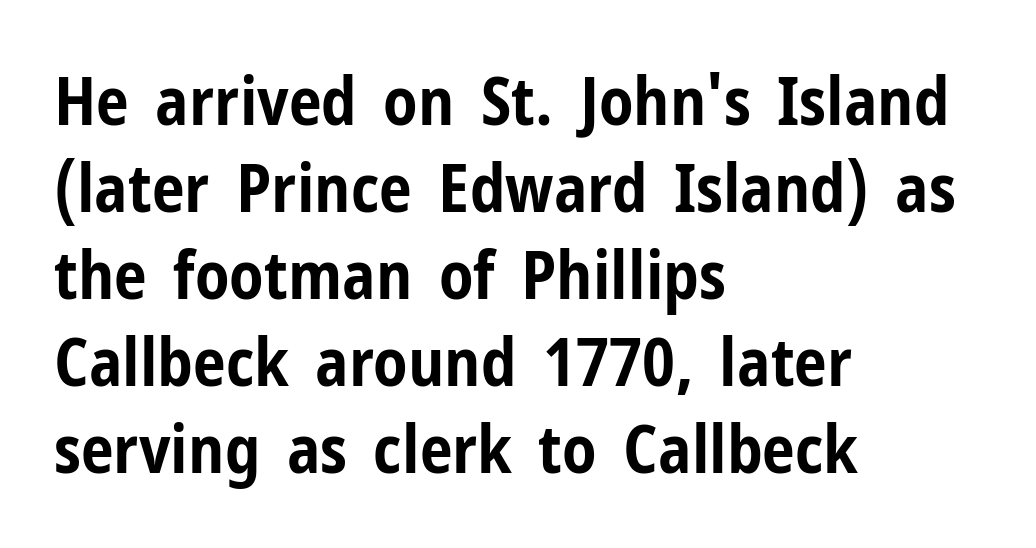
Horizontal alignment here is leftward, the default for most running prose. Each letter keeps its own natural width here, so spacing adapts to shape. In terms of posture, this sample is upright. A normal amount of white space separates one row of letters from the next. The face used here is a sans, in the tradition of grotesques and geometrics.
